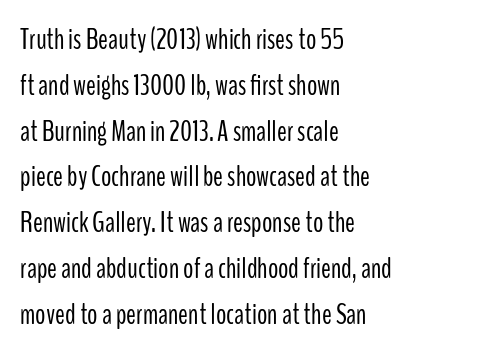
The line texture is even and compact thanks to regular tracking. The passage shown is typed in a proportional face where columns would drift. In CSS terms this would be text-align: left. Letters have the restrained weight of plain body copy at most. A bare baseline throughout the passage.
